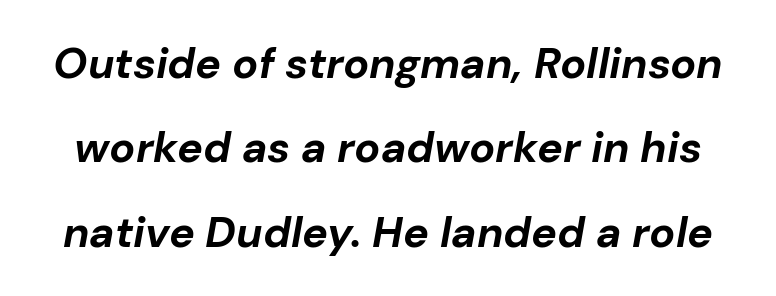
The image shows 43 px bold type, italic (leaning right); set loose line spacing (1.96x), normal letter spacing, not underlined; low stroke contrast and a medium x-height.
